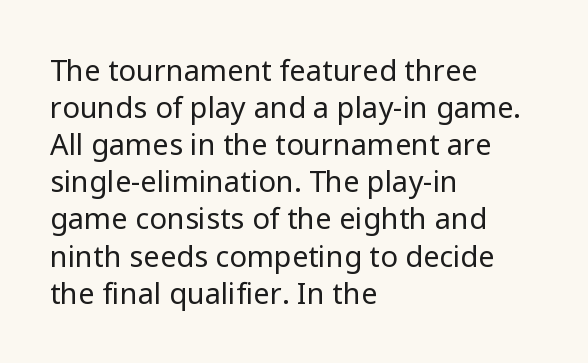
The image shows 29 px regular-weight sans-serif type, upright; set left-aligned, normal line spacing (1.28x), normal letter spacing, not underlined; low stroke contrast and a medium x-height.
